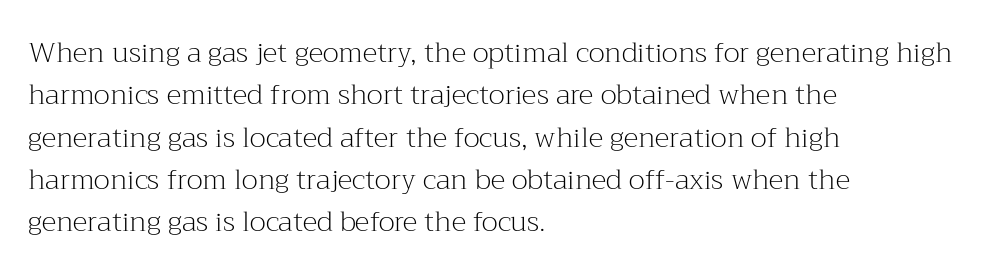
You could not count columns in this text — the font is proportionally spaced. Quick note: not italic, upright. Short and long lines alike share a common starting point at left. Lines of text with bare space underneath. Students, note that the glyphs here touch the page at normal intervals. A typesetter would call this leading conventional body-copy spacing.
